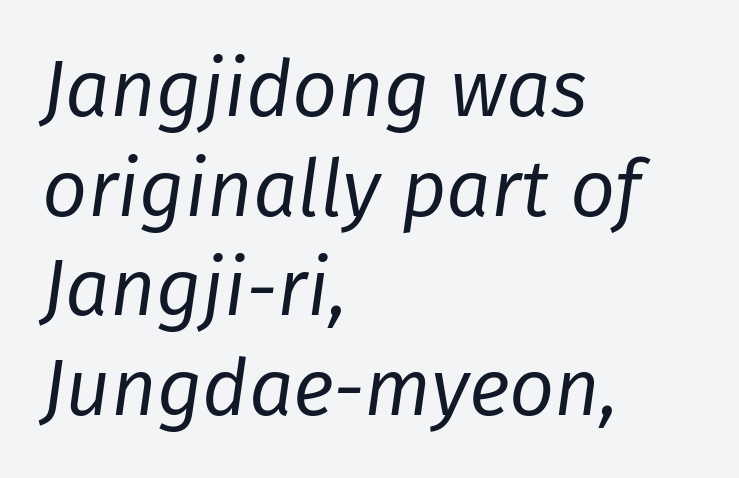
The image shows 79 px regular-weight type, italic (leaning right); set left-aligned, normal line spacing (1.26x), normal letter spacing, not underlined; low stroke contrast and a medium x-height.
